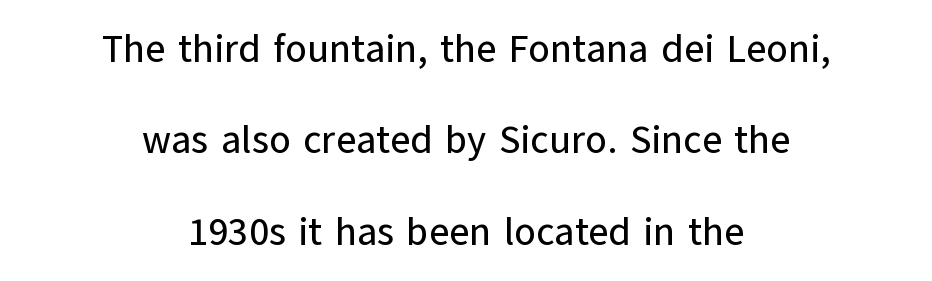
Q: Is the text italic (slanted)? A: No, it is upright.
Q: Is the typeface a serif or a sans-serif typeface? A: Sans-serif.
Q: Is the text underlined? A: No.
Q: How is the paragraph aligned? A: Centered.
Q: Is the spacing between letters normal or unusually wide? A: Normal.
Q: Is the spacing between lines tight, normal or loose? A: Loose.
Q: Width (condensed, normal, or wide)? A: Normal.
Q: Stroke contrast? A: Low.
Q: x-height? A: Medium.
Q: Monospaced? A: No.
